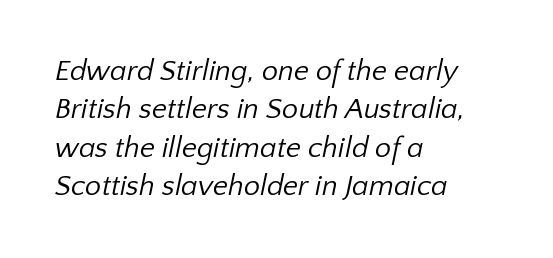
The rows are spaced the way most documents space them. Unlike a traditional serif, this face leaves its strokes unadorned. The letters sit at their default tracking, neither squeezed nor spread. Bare-footed words on every line. Character widths vary here, with narrow letters taking less room than wide ones. The typesetter chose a ragged-right arrangement here.
